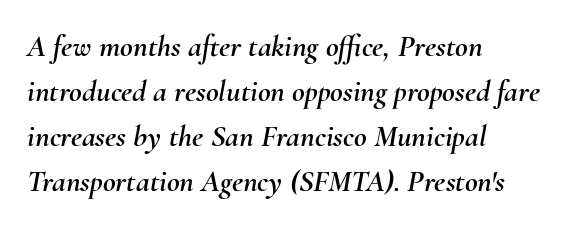
The image shows 31 px text type, italic (leaning right); set left-aligned, normal line spacing (1.45x), normal letter spacing, not underlined; medium stroke contrast and a small x-height.
